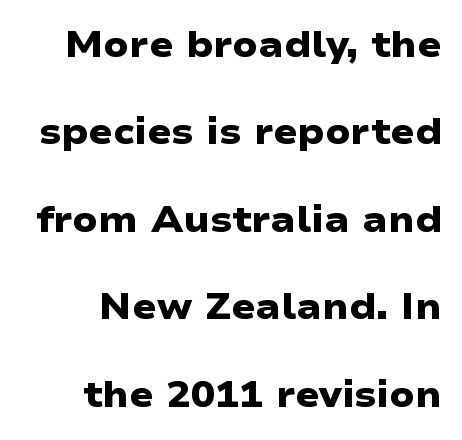
The face used here has the dense, thick strokes of a bold. I'd call this a sans setting — the letters go barefoot. The leading is generous, giving the passage an open texture. Proportional: the letters do not fall into vertical columns. The space beneath each line is pristine and unruled. The line texture is even and compact thanks to regular tracking.
